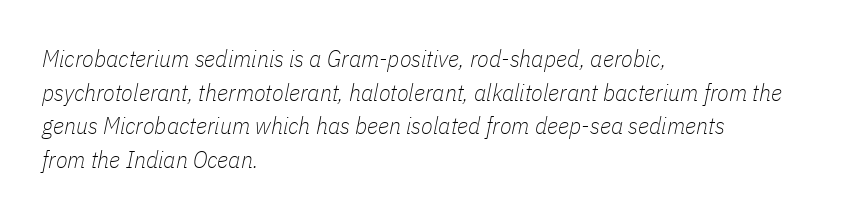
{"italic": "yes", "lean": "right", "slant_degrees": 11, "bold": "no", "underline": "no", "align": "left", "line_spacing": "normal", "line_spacing_ratio": 1.4, "letter_spacing": "normal", "letter_spacing_em": 0.0, "glyph_px": 24}
